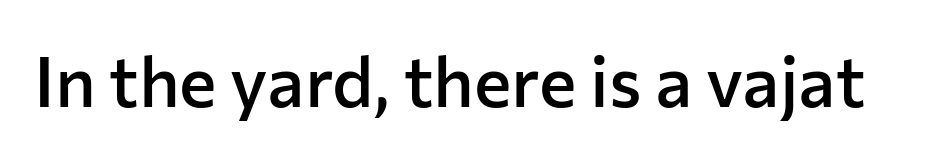
{"serif": "no", "italic": "no", "bold": "semi", "weight": "semibold", "width": "normal", "stroke_contrast": "low", "x_height": "medium", "monospaced": "no", "underline": "no", "letter_spacing": "normal", "letter_spacing_em": 0.0, "glyph_px": 71}
